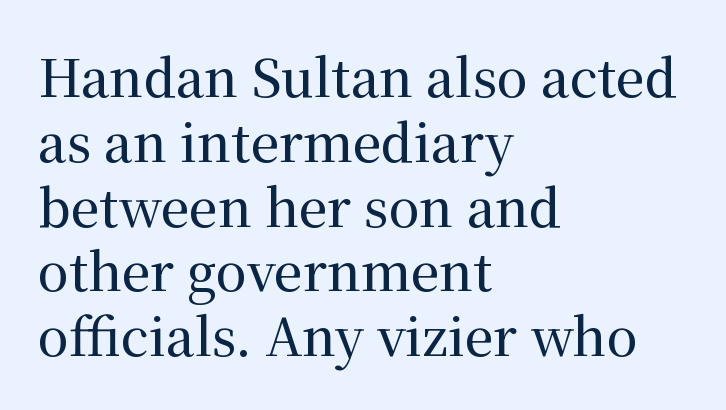
A bare baseline throughout the passage. The characters display serif detailing at their extremities. Does extra space separate the letters? No, they use regular spacing. Baseline-to-baseline distance is the conventional proportion of letter height. The paragraph shown leans on its left margin.
